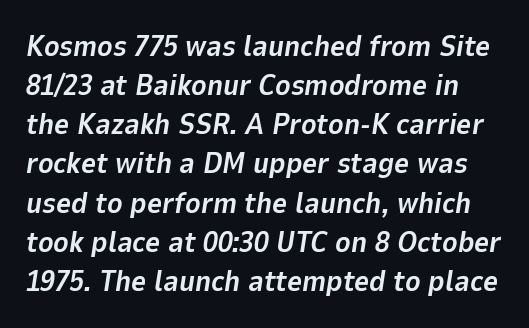
Summary of weight: heavy, a full bold. The typography opts for an oblique posture over an upright one. Default kerning and tracking; the words read as compact shapes. Here the designer chose a conventional face with non-uniform glyph widths.
